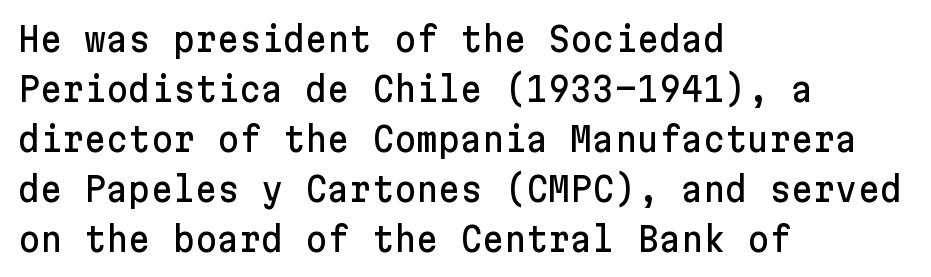
Q: Is the text italic (slanted)? A: No, it is upright.
Q: Is the typeface a serif or a sans-serif typeface? A: Sans-serif.
Q: Is the text underlined? A: No.
Q: How is the paragraph aligned? A: Left-aligned.
Q: Is the spacing between letters normal or unusually wide? A: Normal.
Q: Is the spacing between lines tight, normal or loose? A: Normal.
Q: Width (condensed, normal, or wide)? A: Normal.
Q: Stroke contrast? A: Low.
Q: x-height? A: Medium.
